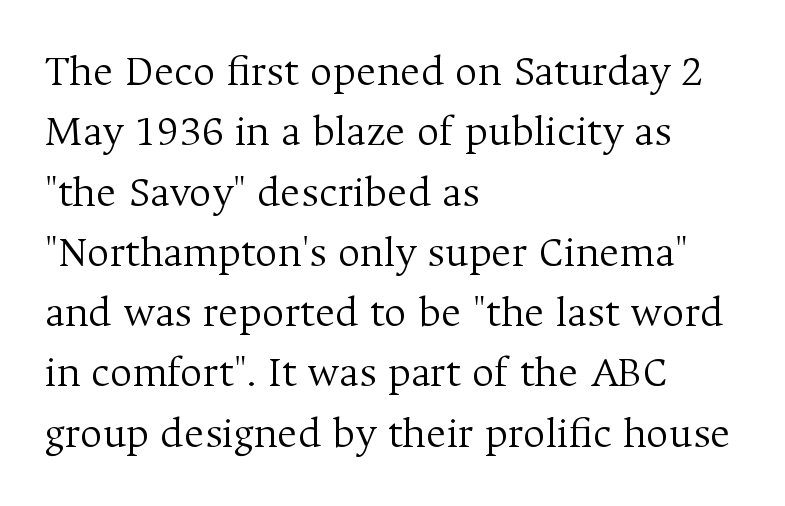
{"serif": "yes", "italic": "no", "bold": "no", "weight": "light", "width": "normal", "stroke_contrast": "medium", "x_height": "medium", "monospaced": "no", "underline": "no", "align": "left", "line_spacing": "normal", "line_spacing_ratio": 1.37, "letter_spacing": "normal", "letter_spacing_em": 0.0, "glyph_px": 44}
